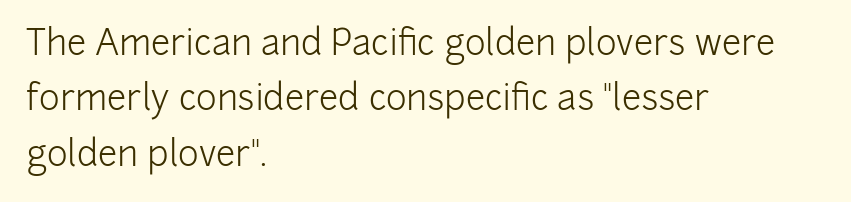
Each word holds together tightly as a unit, with standard inter-letter gaps. No heavy texture on the line: the type isn't bold. Nope, no serifs anywhere on these letters. This block has exactly the height ordinary leading produces. You could not count columns in this text — the font is proportionally spaced.
